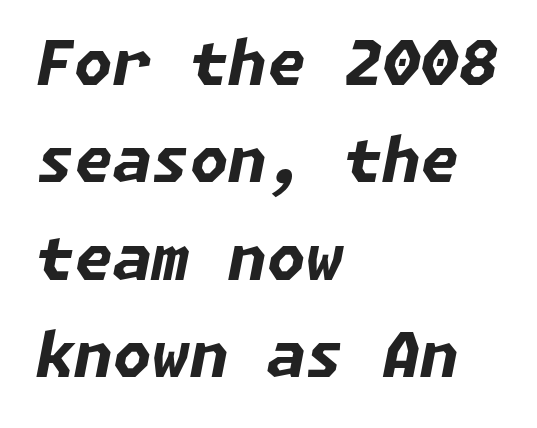
The sample has been set heavy, in full bold. If you drew a ruler down the left edge, every line would touch it. Does the leading feel generous? No, just average. Yep, that's italic — everything's leaning.
